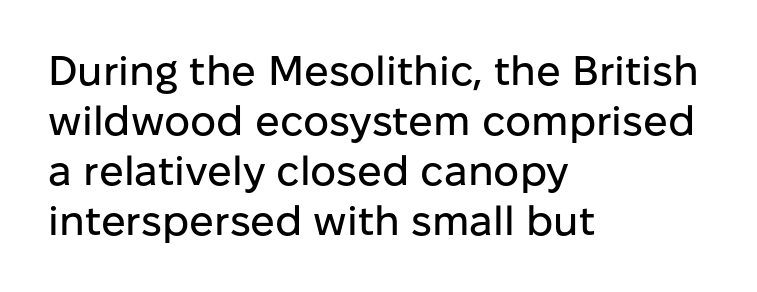
Q: Is the text italic (slanted)? A: No, it is upright.
Q: Is the typeface a serif or a sans-serif typeface? A: Sans-serif.
Q: Is the text underlined? A: No.
Q: How is the paragraph aligned? A: Left-aligned.
Q: Is the spacing between letters normal or unusually wide? A: Normal.
Q: Width (condensed, normal, or wide)? A: Normal.
Q: Stroke contrast? A: Low.
Q: x-height? A: Medium.
Q: Monospaced? A: No.
